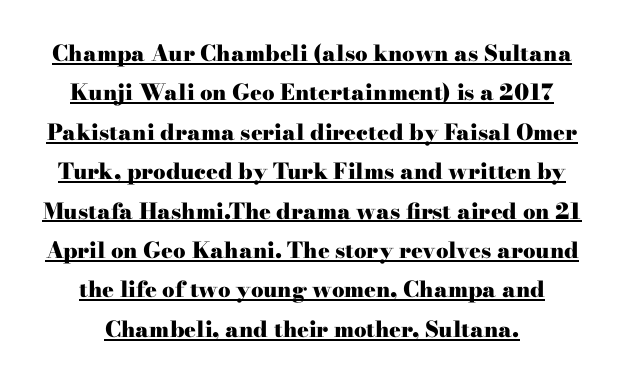
{"italic": "no", "bold": "yes", "underline": "yes", "align": "center", "line_spacing_ratio": 1.79, "letter_spacing": "normal", "letter_spacing_em": 0.0, "glyph_px": 22}
